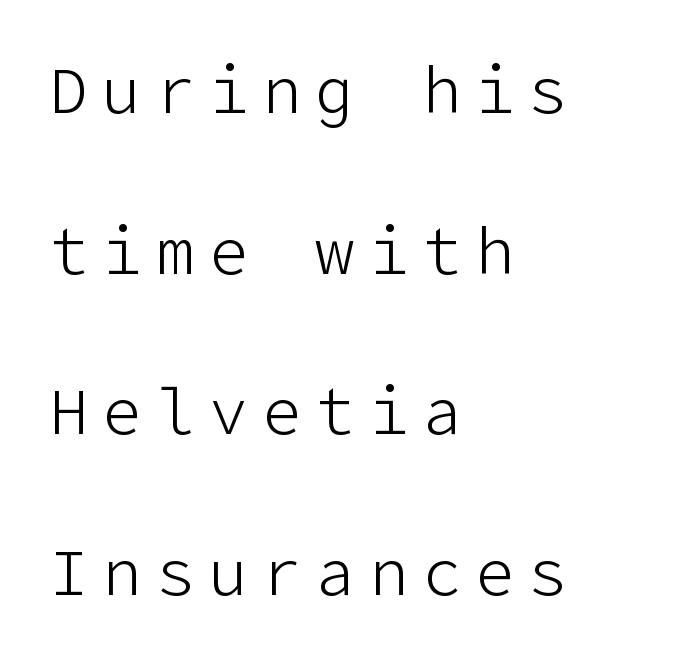
Q: Is the text bold? A: No.
Q: Is the text italic (slanted)? A: No, it is upright.
Q: Is the typeface a serif or a sans-serif typeface? A: Sans-serif.
Q: Is the text underlined? A: No.
Q: How is the paragraph aligned? A: Left-aligned.
Q: Is the spacing between letters normal or unusually wide? A: Unusually wide.
Q: Is the spacing between lines tight, normal or loose? A: Loose.
Q: Width (condensed, normal, or wide)? A: Normal.
Q: Stroke contrast? A: Low.
Q: x-height? A: Medium.
